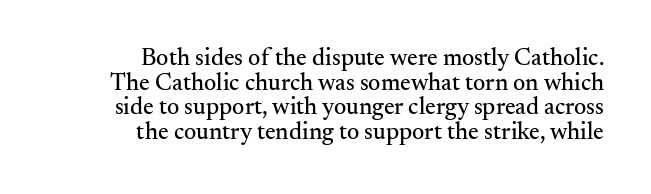
Tracking here is standard; glyphs follow each other at the usual distance. Any mark beneath the type? The region is blank. Upright lettering throughout. The vertical gap from one line to the next is small. The compositor pushed each line to the right boundary.
